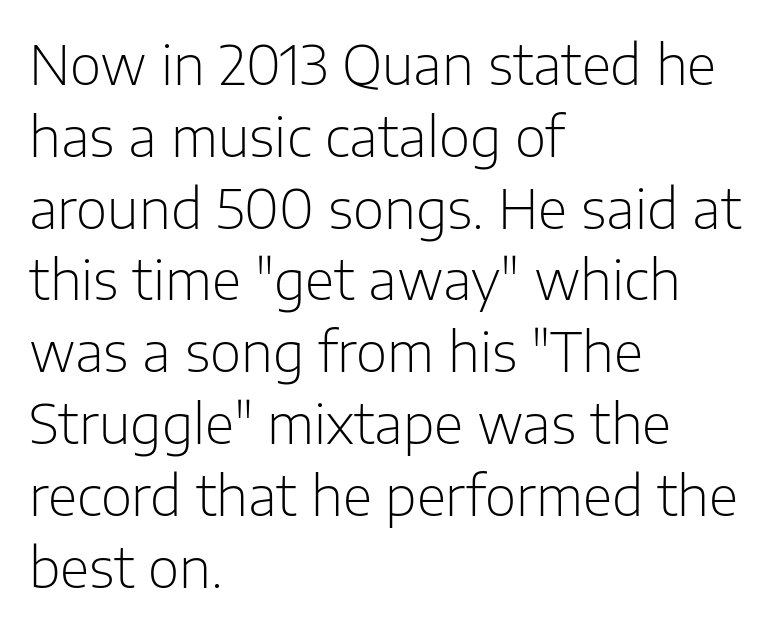
Q: Is the text bold? A: No.
Q: Is the text italic (slanted)? A: No, it is upright.
Q: Is the typeface a serif or a sans-serif typeface? A: Sans-serif.
Q: Is the text underlined? A: No.
Q: How is the paragraph aligned? A: Left-aligned.
Q: Is the spacing between letters normal or unusually wide? A: Normal.
Q: Is the spacing between lines tight, normal or loose? A: Normal.
Q: Width (condensed, normal, or wide)? A: Normal.
Q: Stroke contrast? A: Low.
Q: x-height? A: Medium.
Q: Monospaced? A: No.
